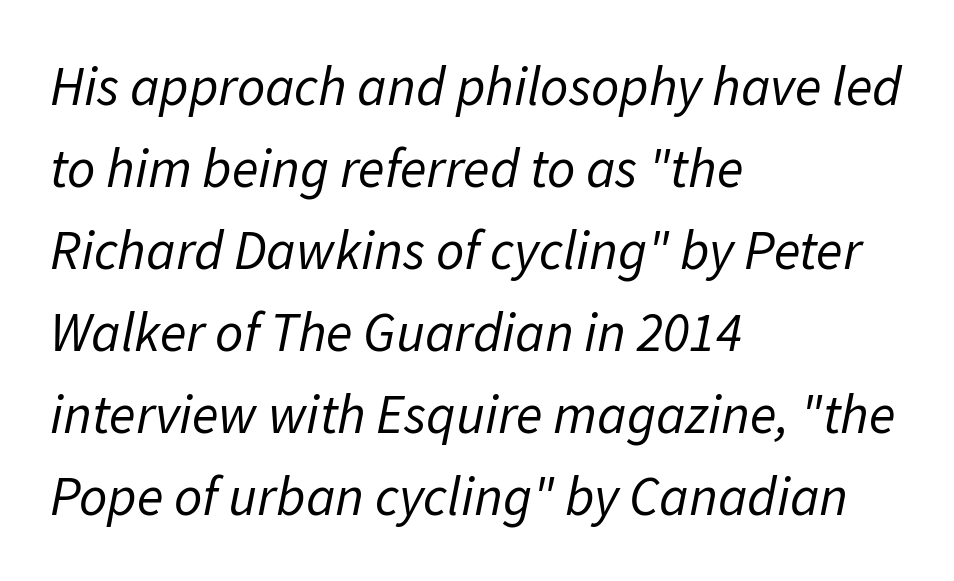
The image shows 55 px regular-weight type, italic (leaning right); set left-aligned, normal line spacing (1.49x), normal letter spacing, not underlined; low stroke contrast and a medium x-height.
